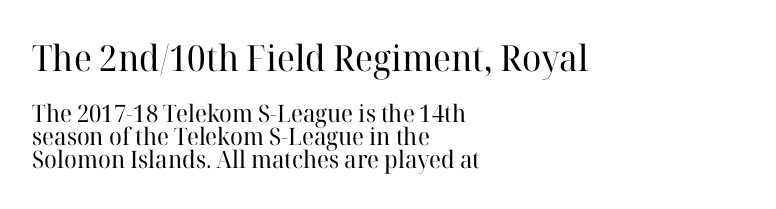
No heavy texture on the line: the type isn't bold. The designer gave the opening block more size than the closing block. Character widths vary here, with narrow letters taking less room than wide ones. Which margin do the lines hug? The left one — the right edge is uneven.
